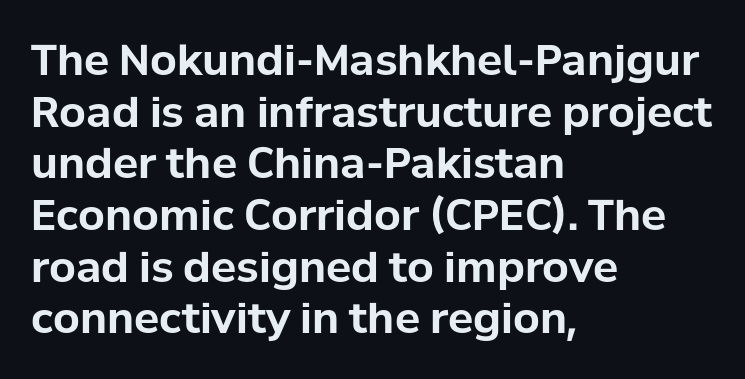
Caption: multi-line text, flush left, ragged right. Vertical strokes here are truly vertical. Think of a printed novel: that variable character pitch is what you see here. What stands out about the letter spacing? Nothing — it is the standard amount. Observe the absence of serifs on each vertical stroke in this sample. How heavy is the stroke? Heavy — this is a bold.
